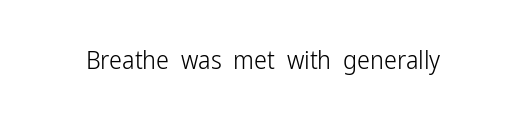
A roman cut, with each character standing at attention. Decoration check: the copy has no underline. The gaps between neighbouring characters are ordinary and unremarkable. Bold? No — there's no thickening of the strokes.
